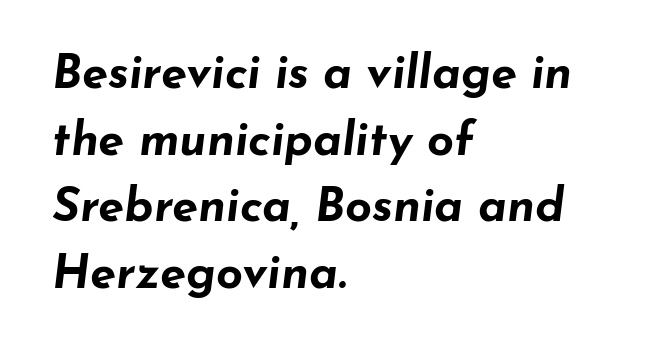
{"italic": "yes", "lean": "right", "slant_degrees": 7, "bold": "yes", "weight": "bold", "width": "wide", "stroke_contrast": "low", "x_height": "small", "monospaced": "no", "underline": "no", "align": "left", "line_spacing": "normal", "line_spacing_ratio": 1.42, "letter_spacing": "normal", "letter_spacing_em": 0.0, "glyph_px": 47}
